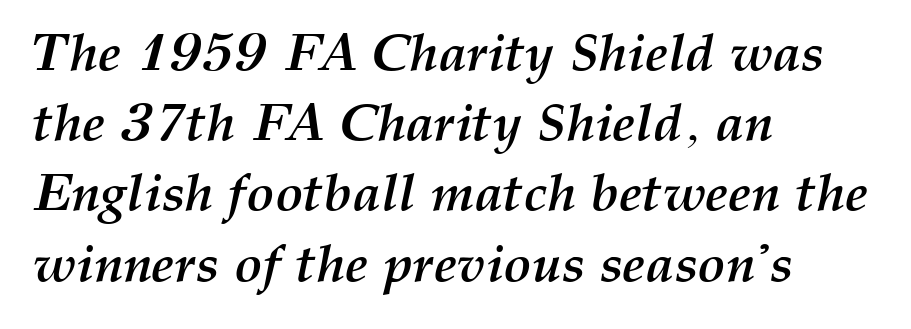
{"italic": "yes", "lean": "right", "slant_degrees": 12, "bold": "yes", "weight": "semibold", "width": "normal", "stroke_contrast": "medium", "x_height": "medium", "monospaced": "no", "underline": "no", "align": "left", "line_spacing": "normal", "line_spacing_ratio": 1.35, "letter_spacing": "normal", "letter_spacing_em": 0.0, "glyph_px": 52}
